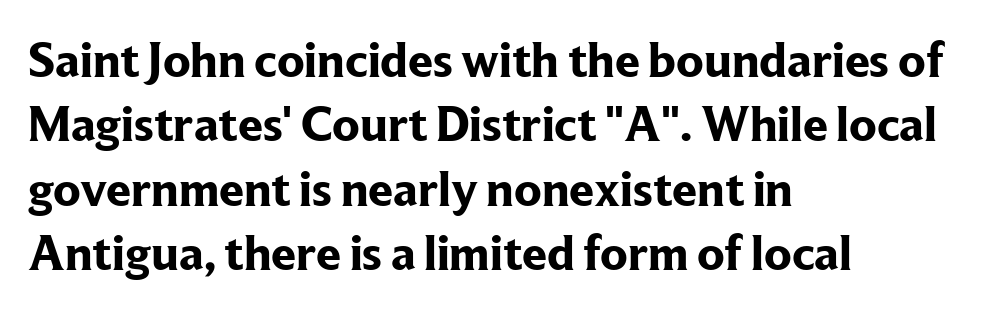
Q: Is the text bold? A: Yes.
Q: Is the text italic (slanted)? A: No, it is upright.
Q: Is the typeface a serif or a sans-serif typeface? A: Serif.
Q: Is the text underlined? A: No.
Q: How is the paragraph aligned? A: Left-aligned.
Q: Is the spacing between letters normal or unusually wide? A: Normal.
Q: Is the spacing between lines tight, normal or loose? A: Normal.
Q: Width (condensed, normal, or wide)? A: Normal.
Q: Stroke contrast? A: Low.
Q: x-height? A: Medium.
Q: Monospaced? A: No.
